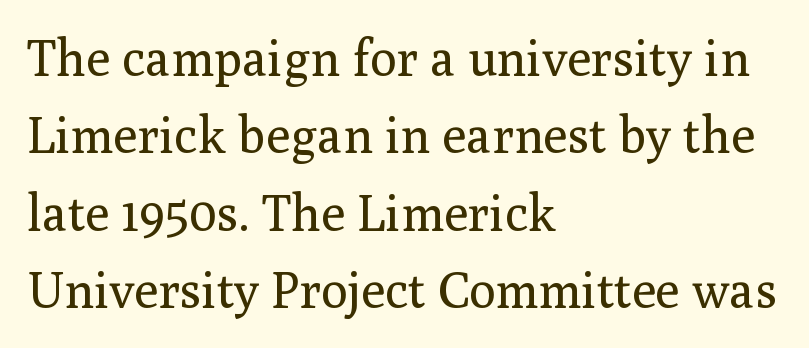
Reading down the column, the eye jumps a familiar distance to each next line. Is this a sans? No — the strokes have serifs. Only glyphs here, with clear space below each row. Nothing unusual about the tracking: characters are spaced as the font intends. Ordinary non-slanted type is in use. Is this a fixed-width face? No — the glyphs have proportional, varying widths.
